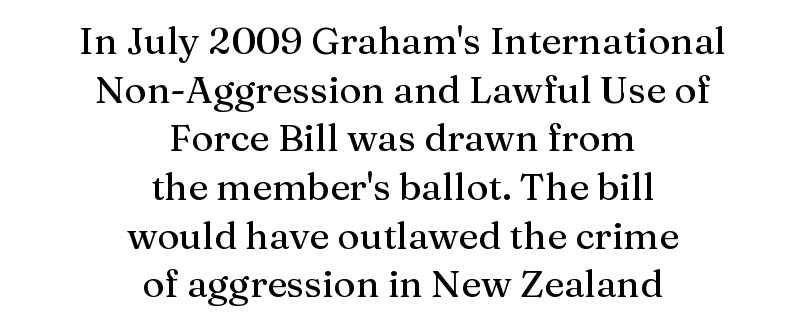
Q: Is the text italic (slanted)? A: No, it is upright.
Q: Is the typeface a serif or a sans-serif typeface? A: Serif.
Q: Is the text underlined? A: No.
Q: How is the paragraph aligned? A: Centered.
Q: Is the spacing between letters normal or unusually wide? A: Normal.
Q: Is the spacing between lines tight, normal or loose? A: Normal.
Q: Width (condensed, normal, or wide)? A: Normal.
Q: Stroke contrast? A: Medium.
Q: x-height? A: Medium.
Q: Monospaced? A: No.
